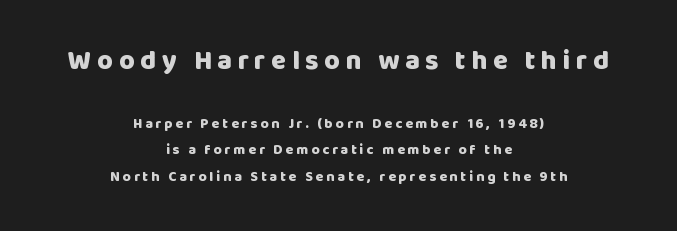
Q: Is the text bold? A: Yes.
Q: Is the text italic (slanted)? A: No, it is upright.
Q: Is the text underlined? A: No.
Q: How is the paragraph aligned? A: Centered.
Q: Is the spacing between letters normal or unusually wide? A: Unusually wide.
Q: Is the spacing between lines tight, normal or loose? A: Loose.
Q: Which block of text is set in a larger size, the first (top) or the second (bottom)? A: The first (top) one.
